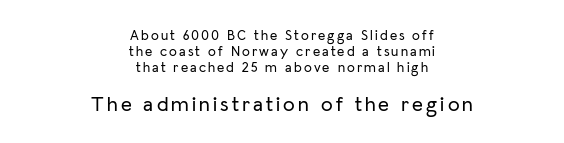
The image shows 21 px text type, upright; set centered, tight line spacing (1.14x), not underlined; the second (bottom) block is 1.5x larger.
